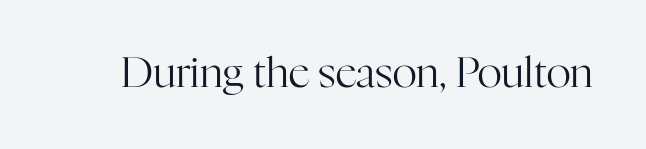
Q: Is the text bold? A: No.
Q: Is the text italic (slanted)? A: No, it is upright.
Q: Is the typeface a serif or a sans-serif typeface? A: Serif.
Q: Is the text underlined? A: No.
Q: Is the spacing between letters normal or unusually wide? A: Normal.
Q: Width (condensed, normal, or wide)? A: Normal.
Q: Stroke contrast? A: High.
Q: x-height? A: Medium.
Q: Monospaced? A: No.
